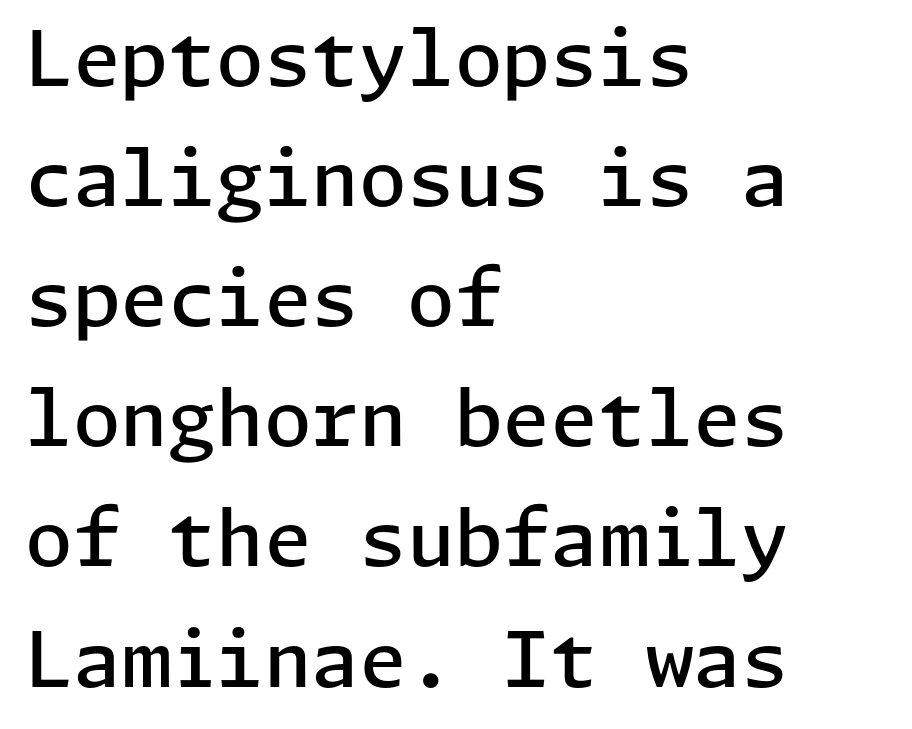
The image shows 77 px semibold sans-serif type, upright; set left-aligned, normal line spacing (1.56x), normal letter spacing, not underlined; low stroke contrast and a medium x-height.
